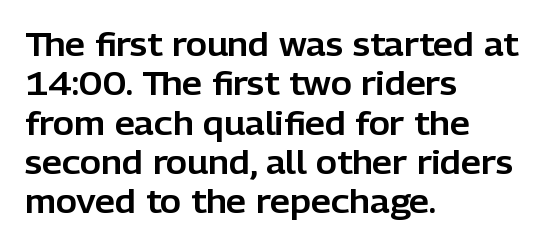
Observe the absence of serifs on each vertical stroke in this sample. Look at the tracking — it's just the regular setting, nothing added. Proportional: the letters do not fall into vertical columns. Underlining? Definitely not there. Caption: multi-line text, flush left, ragged right. Style check: upright.
